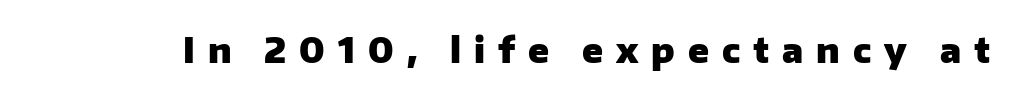
Look at the stroke-to-counter ratio: heavy, a bold. The type is letterspaced generously, with wide tracking. Quick note: not italic, upright. This rendering employs a face without finishing strokes, i.e., a sans-serif.
